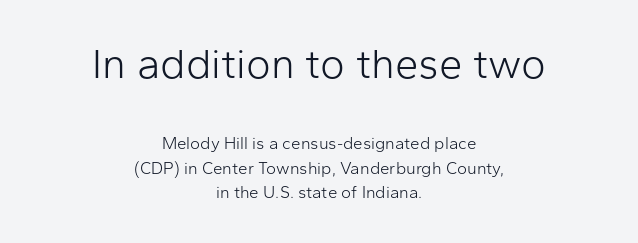
Q: Is the text bold? A: No.
Q: Is the text italic (slanted)? A: No, it is upright.
Q: Is the typeface a serif or a sans-serif typeface? A: Sans-serif.
Q: Is the text underlined? A: No.
Q: How is the paragraph aligned? A: Centered.
Q: Is the spacing between letters normal or unusually wide? A: Normal.
Q: Is the spacing between lines tight, normal or loose? A: Normal.
Q: Which block of text is set in a larger size, the first (top) or the second (bottom)? A: The first (top) one.
Q: Width (condensed, normal, or wide)? A: Normal.
Q: Stroke contrast? A: Low.
Q: x-height? A: Medium.
Q: Monospaced? A: No.
